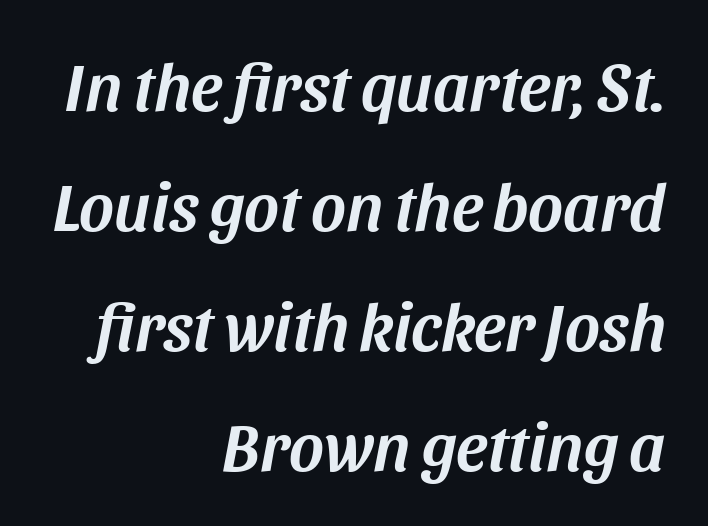
Spacing verdict: proportional, widths tailored to each character. The zone under the glyphs is completely vacant. Spacing between characters is what you'd get straight out of the box. Notice how the passage keeps a crisp vertical edge on the right only.
